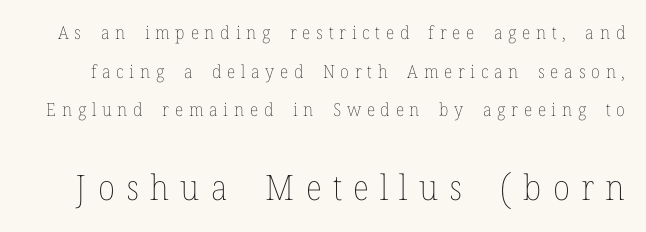
The image shows 35 px thin type, upright; set loose line spacing (2.14x), unusually wide letter spacing (+0.32 em), not underlined; the second (bottom) block is 1.94x larger; low stroke contrast and a medium x-height.
